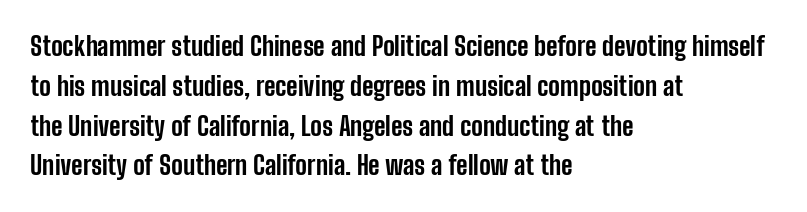
{"italic": "no", "bold": "yes", "underline": "no", "align": "left", "line_spacing": "normal", "line_spacing_ratio": 1.53, "letter_spacing": "normal", "letter_spacing_em": 0.0, "glyph_px": 26}
